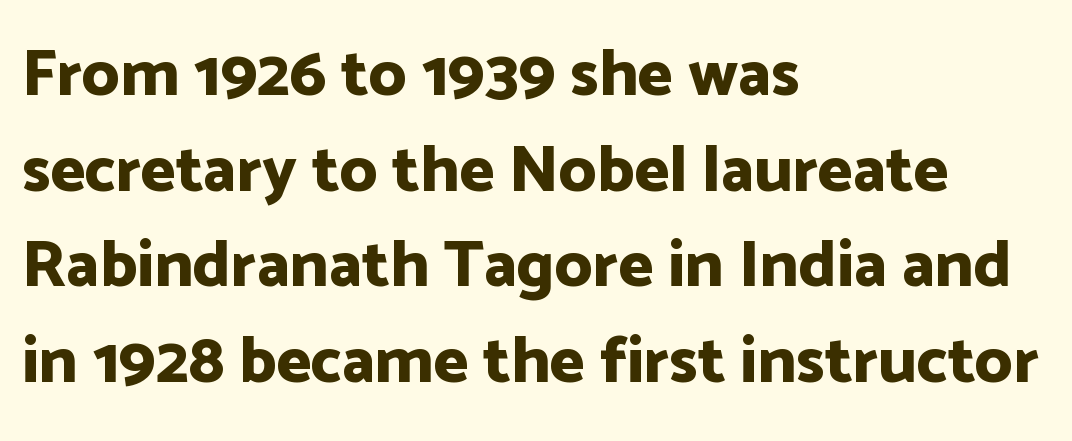
{"serif": "no", "italic": "no", "bold": "yes", "weight": "bold", "width": "normal", "stroke_contrast": "low", "x_height": "medium", "monospaced": "no", "underline": "no", "align": "left", "line_spacing": "normal", "line_spacing_ratio": 1.45, "letter_spacing": "normal", "letter_spacing_em": 0.0, "glyph_px": 66}
